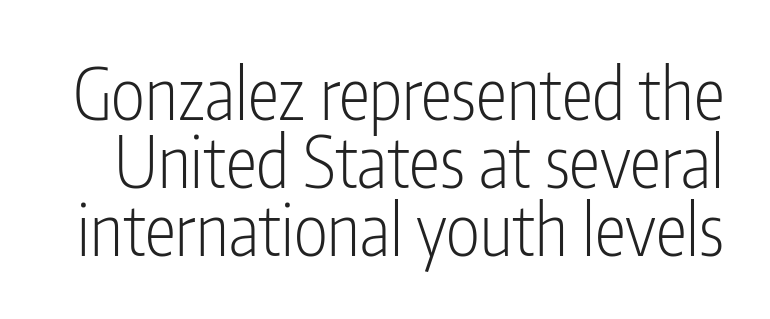
{"serif": "no", "italic": "no", "bold": "no", "weight": "light", "width": "condensed", "stroke_contrast": "low", "x_height": "medium", "monospaced": "no", "underline": "no", "line_spacing": "tight", "line_spacing_ratio": 0.96, "letter_spacing": "normal", "letter_spacing_em": 0.0, "glyph_px": 71}
